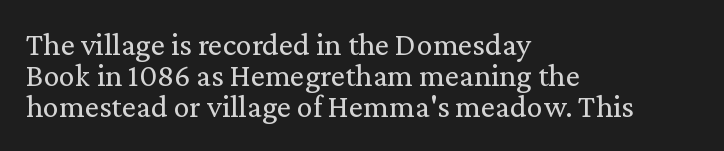
The lettering holds an erect, upright posture throughout. Typographically, this falls in the serif category. Compared with typical body copy, the letter spacing here is the same. Nothing heavy about these letters — not bold at all. Do the characters align in a grid? No, the font is proportional.
